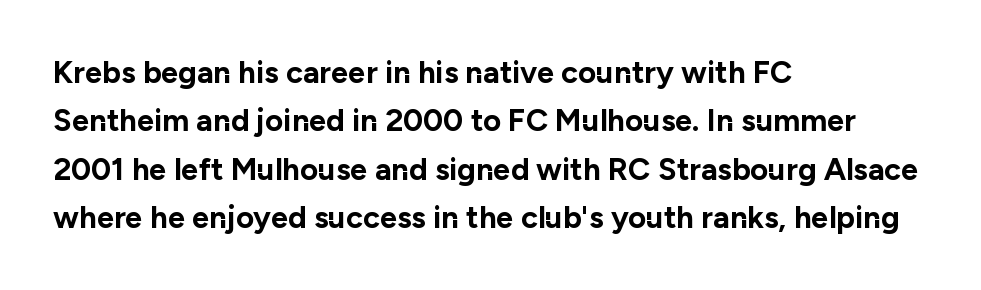
{"serif": "no", "italic": "no", "bold": "yes", "weight": "bold", "width": "normal", "stroke_contrast": "low", "x_height": "medium", "monospaced": "no", "underline": "no", "align": "left", "line_spacing": "normal", "line_spacing_ratio": 1.56, "letter_spacing": "normal", "letter_spacing_em": 0.0, "glyph_px": 31}
